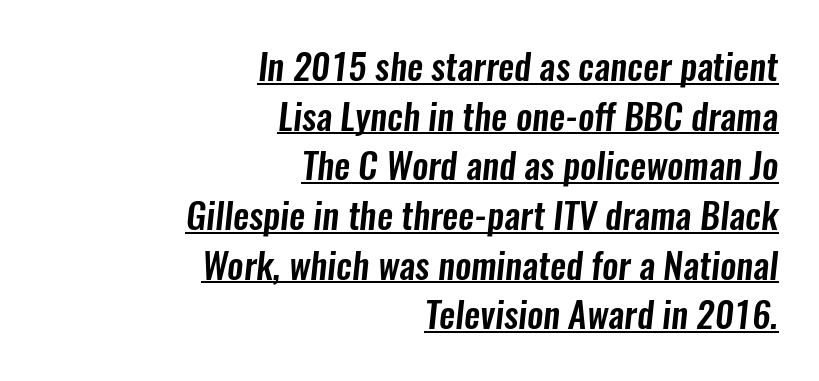
The image shows 36 px condensed sans-serif type; set right-aligned, normal line spacing (1.38x), normal letter spacing, underlined; low stroke contrast and a medium x-height.
